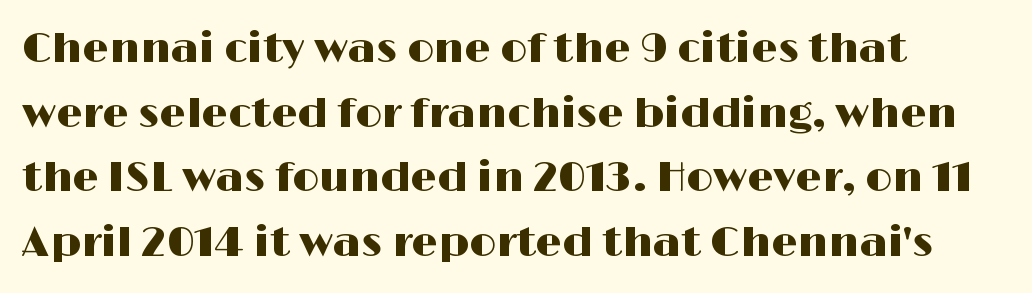
Q: Is the text italic (slanted)? A: No, it is upright.
Q: Is the typeface a serif or a sans-serif typeface? A: Sans-serif.
Q: Is the text underlined? A: No.
Q: How is the paragraph aligned? A: Left-aligned.
Q: Is the spacing between letters normal or unusually wide? A: Normal.
Q: Is the spacing between lines tight, normal or loose? A: Normal.
Q: Width (condensed, normal, or wide)? A: Wide.
Q: Stroke contrast? A: High.
Q: x-height? A: Medium.
Q: Monospaced? A: No.
